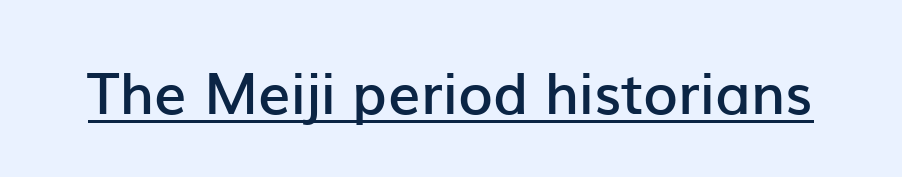
{"serif": "no", "italic": "no", "bold": "semi", "weight": "semibold", "width": "normal", "stroke_contrast": "low", "x_height": "medium", "monospaced": "no", "underline": "yes", "letter_spacing": "normal", "letter_spacing_em": 0.0, "glyph_px": 57}
